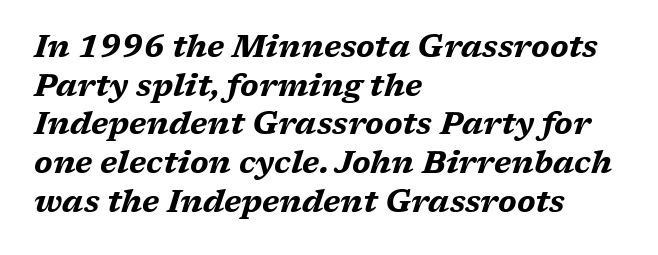
Heft: maximum for text — a bold. The lines in this sample share a left origin and differ only in where they stop. The letters advance in unequal steps, a hallmark of proportional type. Every character sits at an angle, as italics do.
